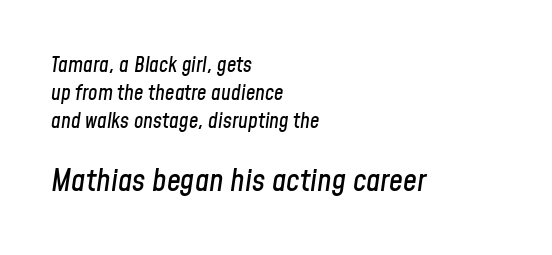
{"italic": "yes", "lean": "right", "slant_degrees": 8, "width": "condensed", "stroke_contrast": "low", "x_height": "medium", "monospaced": "no", "underline": "no", "align": "left", "line_spacing": "normal", "line_spacing_ratio": 1.33, "letter_spacing": "normal", "letter_spacing_em": 0.0, "larger_block": "second", "size_ratio": 1.48, "glyph_px": 31}
